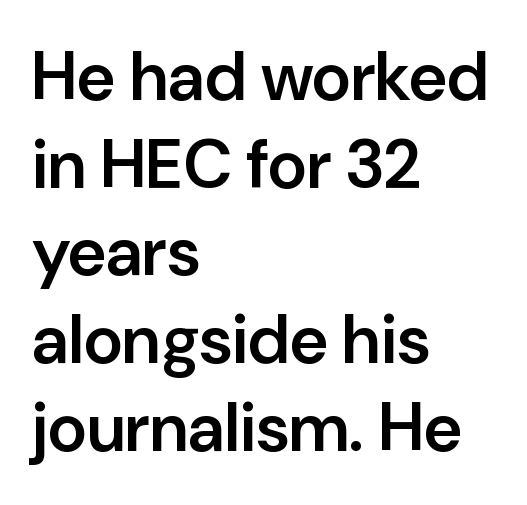
The image shows 68 px semibold sans-serif type, upright; set left-aligned, normal line spacing (1.29x), normal letter spacing, not underlined; low stroke contrast and a medium x-height.
